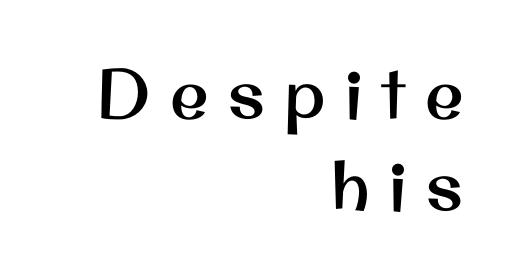
The image shows 70 px sans-serif type, upright; set right-aligned, normal line spacing (1.32x), unusually wide letter spacing (+0.28 em), not underlined; medium stroke contrast and a small x-height.
